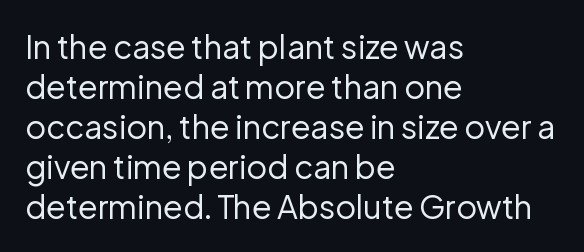
The image shows 32 px regular-weight sans-serif type, upright; set left-aligned, normal line spacing (1.25x), normal letter spacing, not underlined; low stroke contrast and a medium x-height.
